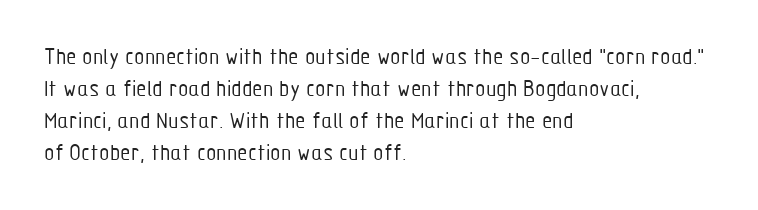
The image shows 24 px text type, upright; set left-aligned, normal line spacing (1.34x), normal letter spacing, not underlined.
